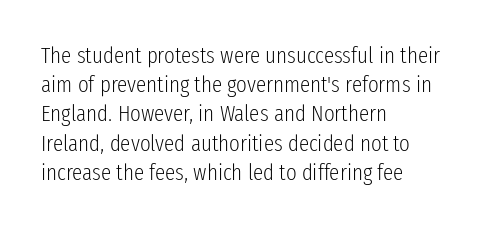
Q: Is the text bold? A: No.
Q: Is the text italic (slanted)? A: No, it is upright.
Q: Is the text underlined? A: No.
Q: How is the paragraph aligned? A: Left-aligned.
Q: Is the spacing between letters normal or unusually wide? A: Normal.
Q: Is the spacing between lines tight, normal or loose? A: Normal.
